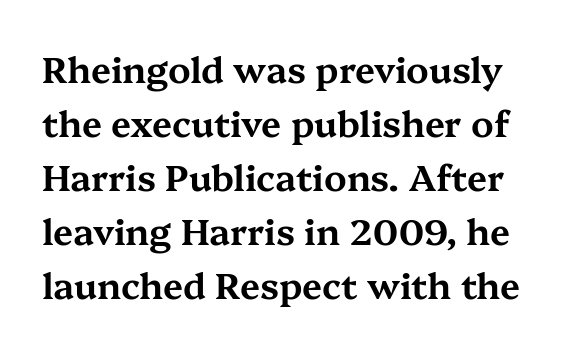
Q: Is the text italic (slanted)? A: No, it is upright.
Q: Is the typeface a serif or a sans-serif typeface? A: Serif.
Q: Is the text underlined? A: No.
Q: Is the spacing between letters normal or unusually wide? A: Normal.
Q: Is the spacing between lines tight, normal or loose? A: Normal.
Q: Width (condensed, normal, or wide)? A: Wide.
Q: Stroke contrast? A: Medium.
Q: x-height? A: Medium.
Q: Monospaced? A: No.
